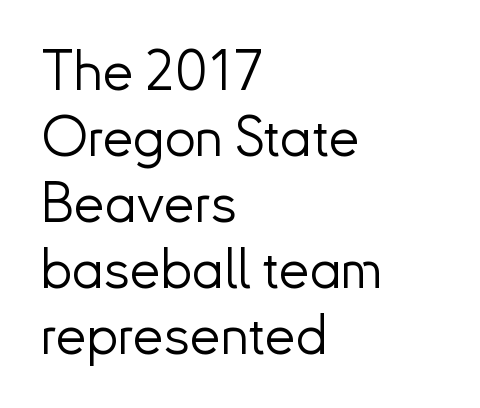
The image shows 55 px light sans-serif type, upright; set left-aligned, line spacing 1.2x, normal letter spacing, not underlined; low stroke contrast and a small x-height.
